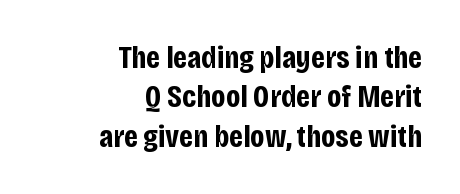
Typesetter's note: full bold, strokes at maximum text heaviness. The lettering stays uniformly vertical, giving the passage a roman look. You could not count columns in this text — the font is proportionally spaced. Font category for this specimen: sans-serif.
